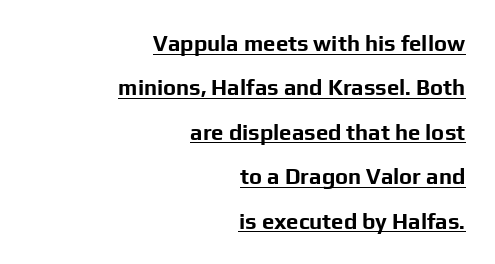
The paragraph shown leans on its right margin. Posture: straight, roman, zero tilt. Look at the stroke-to-counter ratio: heavy, a bold. Every word sits above its own underline. Does extra space separate the letters? No, they use regular spacing. Whoever set this chose breathing room over compactness in the vertical rhythm.
